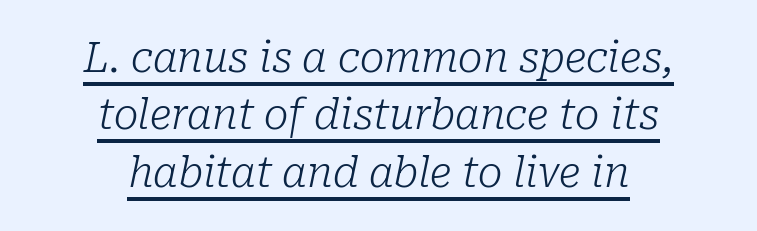
{"serif": "yes", "italic": "yes", "lean": "right", "slant_degrees": 10, "bold": "no", "weight": "light", "width": "normal", "stroke_contrast": "low", "x_height": "medium", "monospaced": "no", "underline": "yes", "align": "center", "line_spacing": "normal", "line_spacing_ratio": 1.4, "letter_spacing": "normal", "letter_spacing_em": 0.0, "glyph_px": 41}
